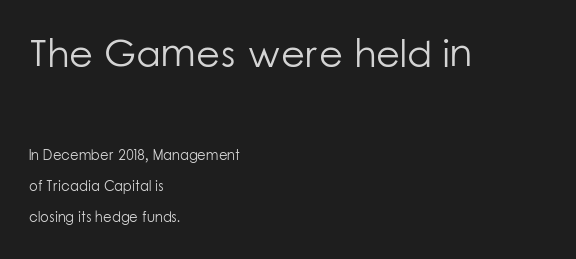
{"serif": "no", "italic": "no", "bold": "no", "weight": "light", "width": "normal", "stroke_contrast": "low", "x_height": "medium", "monospaced": "no", "underline": "no", "align": "left", "line_spacing": "loose", "line_spacing_ratio": 2.2, "letter_spacing": "normal", "letter_spacing_em": 0.0, "larger_block": "first", "size_ratio": 2.79, "glyph_px": 39}
